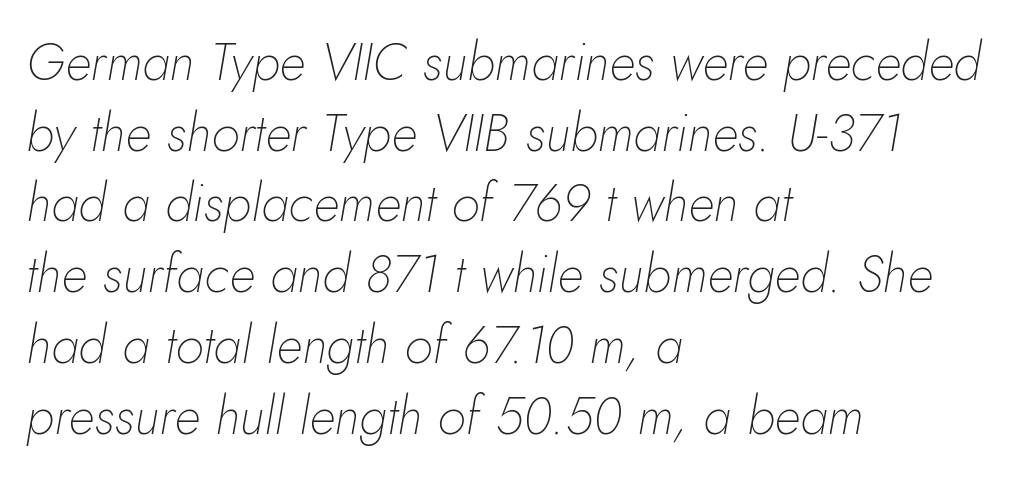
Horizontal bands of white between lines are of average thickness. Alignment: flush left. Summary of weight: not heavy and not bold. The string is rendered with underlining switched off.
